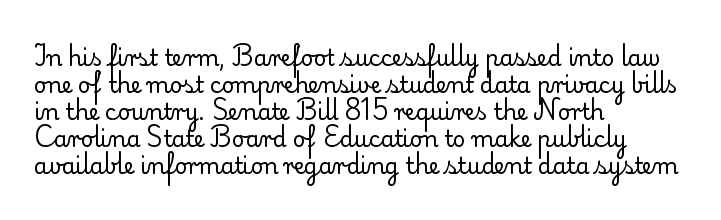
{"italic": "no", "bold": "no", "underline": "no", "align": "left", "line_spacing_ratio": 1.23, "letter_spacing": "normal", "letter_spacing_em": 0.0, "glyph_px": 22}
